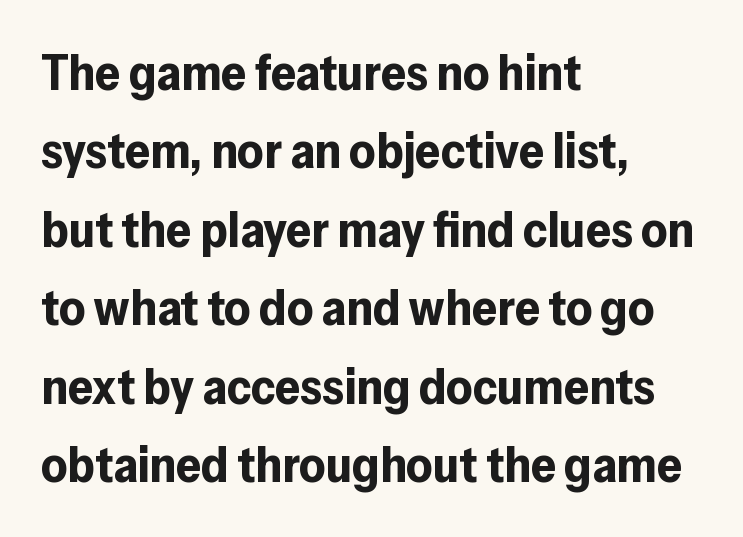
{"serif": "no", "italic": "no", "bold": "yes", "weight": "bold", "width": "normal", "stroke_contrast": "low", "x_height": "medium", "monospaced": "no", "underline": "no", "align": "left", "line_spacing": "normal", "line_spacing_ratio": 1.57, "letter_spacing": "normal", "letter_spacing_em": 0.0, "glyph_px": 50}
